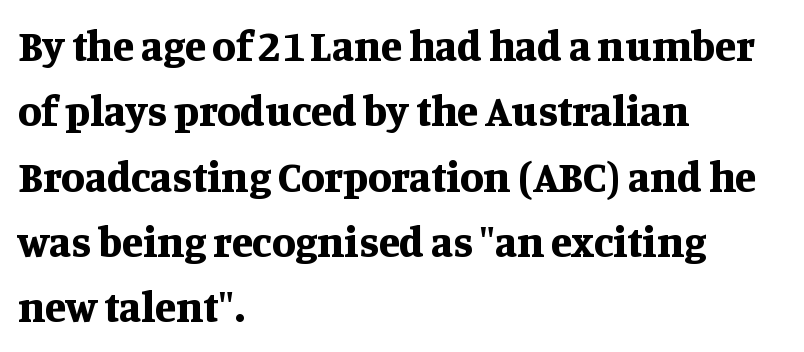
{"serif": "yes", "italic": "no", "bold": "yes", "weight": "bold", "width": "normal", "stroke_contrast": "medium", "x_height": "large", "monospaced": "no", "underline": "no", "align": "left", "line_spacing": "normal", "line_spacing_ratio": 1.52, "letter_spacing": "normal", "letter_spacing_em": 0.0, "glyph_px": 43}
